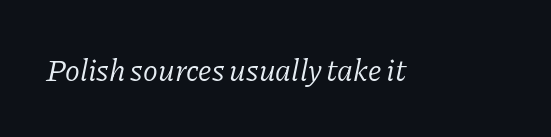
The typeface has the unassuming heft of standard copy or less. Varying glyph widths throughout — classic text-font behaviour. Nothing unusual about the tracking: characters are spaced as the font intends. Underlining? Definitely not there. This rendering employs a face with finishing strokes, i.e., a serif.
